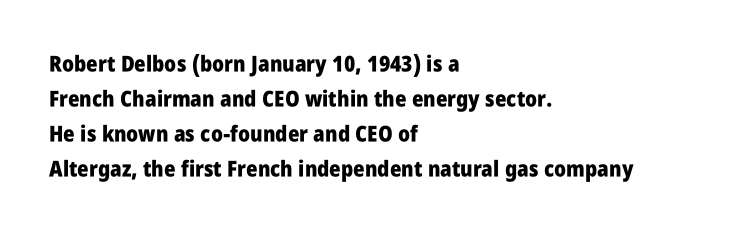
The image shows 22 px bold type, upright; set left-aligned, normal line spacing (1.59x), normal letter spacing, not underlined.
